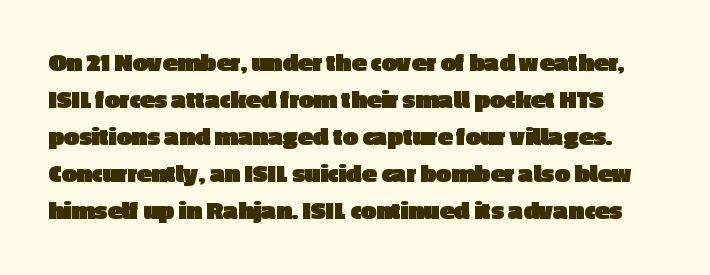
Notice how the stems are strictly vertical — no italics here. Pretty heavy lettering here — definitely bold. Glance below the letters and you will spot only blank space. In terms of letterspacing, this is plain default setting. Interline gaps are of average width in this sample.
